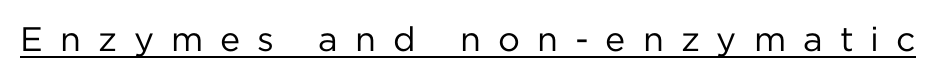
{"serif": "no", "italic": "no", "bold": "no", "weight": "regular", "width": "normal", "stroke_contrast": "low", "x_height": "medium", "monospaced": "no", "underline": "yes", "letter_spacing": "wide", "letter_spacing_em": 0.5, "glyph_px": 34}
